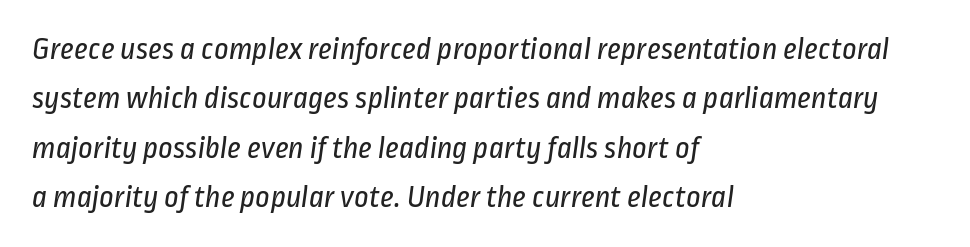
{"serif": "no", "bold": "no", "weight": "regular", "width": "condensed", "stroke_contrast": "low", "x_height": "medium", "monospaced": "no", "underline": "no", "align": "left", "line_spacing": "normal", "line_spacing_ratio": 1.54, "letter_spacing": "normal", "letter_spacing_em": 0.0, "glyph_px": 32}
